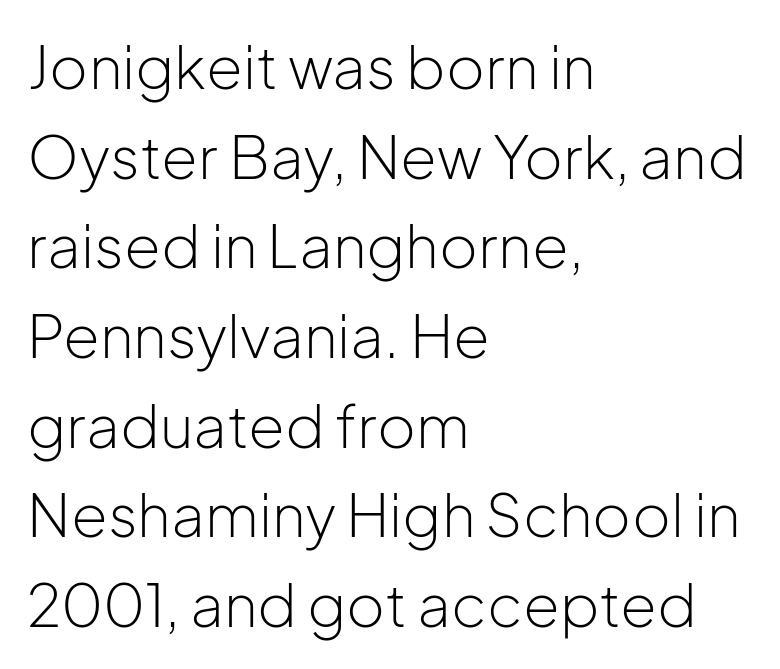
{"serif": "no", "italic": "no", "bold": "no", "weight": "light", "width": "normal", "stroke_contrast": "low", "x_height": "medium", "monospaced": "no", "underline": "no", "align": "left", "line_spacing": "normal", "line_spacing_ratio": 1.52, "letter_spacing": "normal", "letter_spacing_em": 0.0, "glyph_px": 59}
